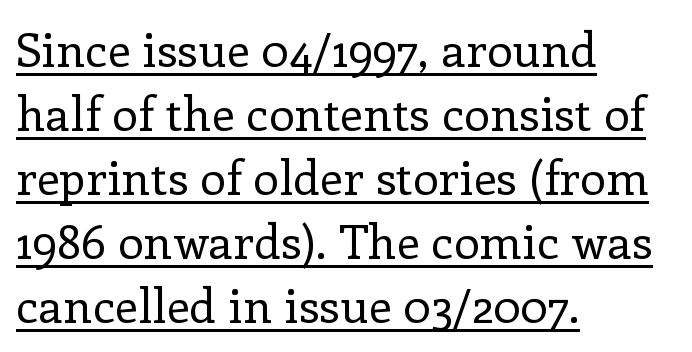
The image shows 47 px regular-weight serif type, upright; set left-aligned, normal line spacing (1.36x), normal letter spacing, underlined; low stroke contrast and a medium x-height.
